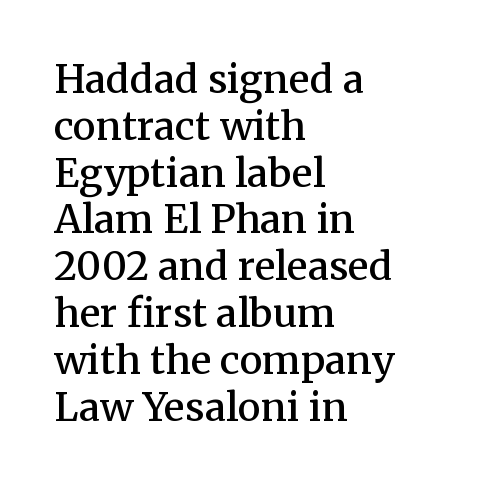
{"serif": "yes", "italic": "no", "bold": "semi", "weight": "semibold", "width": "normal", "stroke_contrast": "medium", "x_height": "medium", "monospaced": "no", "underline": "no", "align": "left", "line_spacing_ratio": 1.2, "letter_spacing": "normal", "letter_spacing_em": 0.0, "glyph_px": 39}
